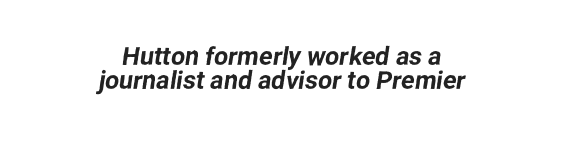
Q: Is the text underlined? A: No.
Q: How is the paragraph aligned? A: Centered.
Q: Is the spacing between letters normal or unusually wide? A: Normal.
Q: Is the spacing between lines tight, normal or loose? A: Tight.
